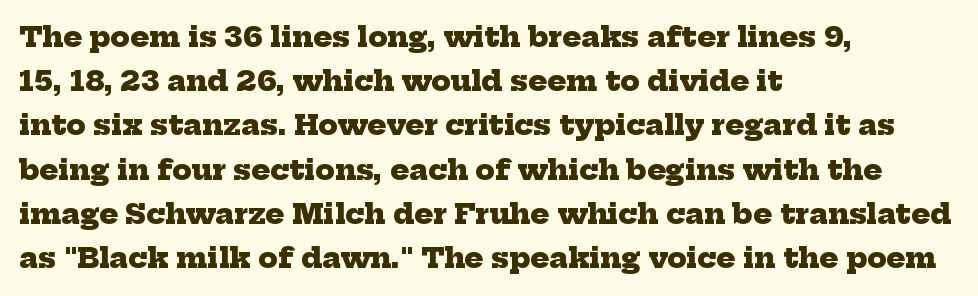
Q: Is the text bold? A: Yes.
Q: Is the typeface a serif or a sans-serif typeface? A: Serif.
Q: Is the text underlined? A: No.
Q: How is the paragraph aligned? A: Left-aligned.
Q: Is the spacing between letters normal or unusually wide? A: Normal.
Q: Is the spacing between lines tight, normal or loose? A: Normal.
Q: Width (condensed, normal, or wide)? A: Normal.
Q: Stroke contrast? A: Low.
Q: x-height? A: Medium.
Q: Monospaced? A: No.
